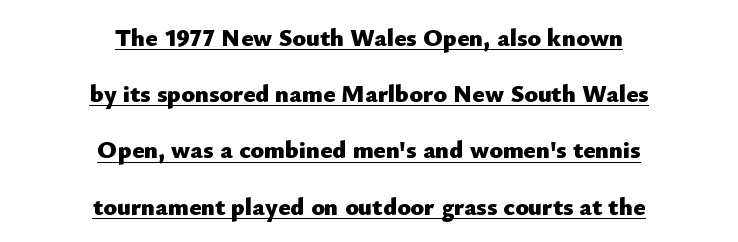
Q: Is the text bold? A: Yes.
Q: Is the text italic (slanted)? A: No, it is upright.
Q: Is the text underlined? A: Yes.
Q: How is the paragraph aligned? A: Centered.
Q: Is the spacing between letters normal or unusually wide? A: Normal.
Q: Is the spacing between lines tight, normal or loose? A: Loose.
